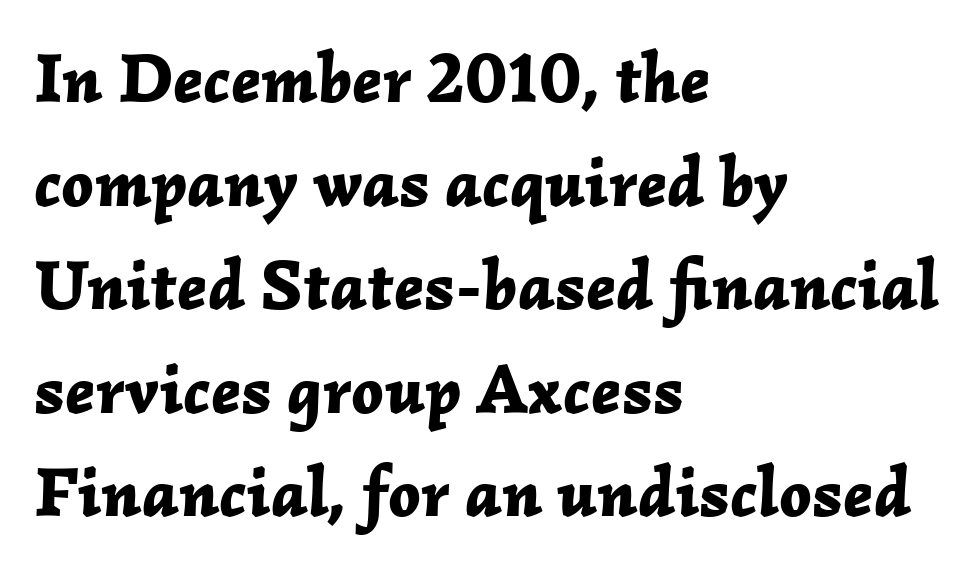
The type is set solid horizontally, with unmodified tracking. Looks like regular typesetting: each glyph gets only the width it needs. The ragged edge is on the right, which tells us the setting is flush left. Compared with typical paragraphs, the rows here are spaced about the same. Unmarked baselines from the first word to the last.
